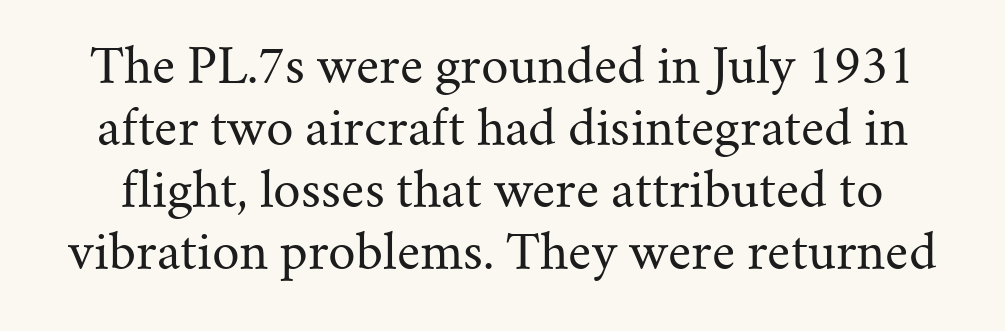
The image shows 48 px regular-weight serif type, upright; set normal line spacing (1.29x), normal letter spacing, not underlined; medium stroke contrast and a small x-height.
